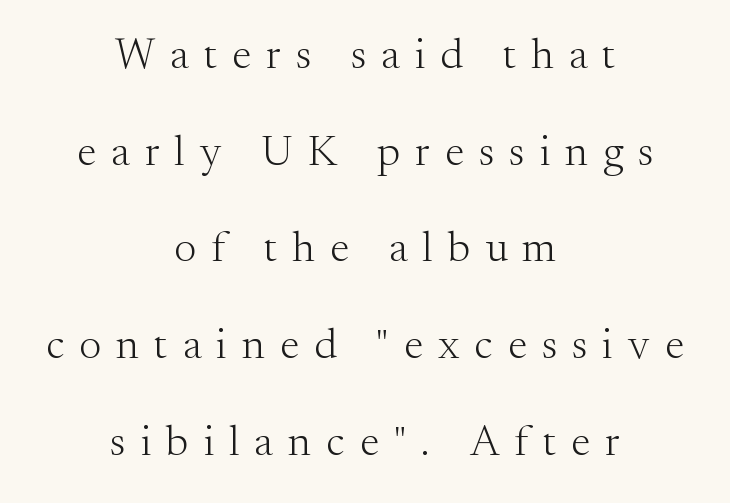
Q: Is the text bold? A: No.
Q: Is the text italic (slanted)? A: No, it is upright.
Q: Is the typeface a serif or a sans-serif typeface? A: Serif.
Q: Is the text underlined? A: No.
Q: How is the paragraph aligned? A: Centered.
Q: Is the spacing between letters normal or unusually wide? A: Unusually wide.
Q: Is the spacing between lines tight, normal or loose? A: Loose.
Q: Width (condensed, normal, or wide)? A: Normal.
Q: Stroke contrast? A: Medium.
Q: x-height? A: Small.
Q: Monospaced? A: No.
